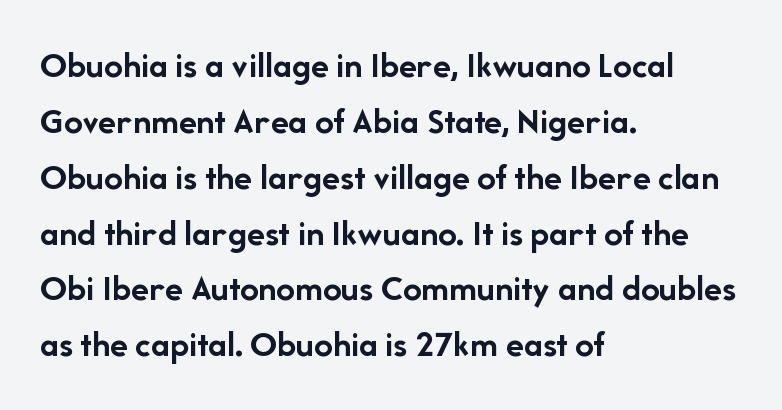
{"serif": "no", "italic": "no", "bold": "yes", "weight": "semibold", "width": "normal", "stroke_contrast": "low", "x_height": "medium", "monospaced": "no", "underline": "no", "align": "left", "line_spacing": "normal", "line_spacing_ratio": 1.51, "letter_spacing": "normal", "letter_spacing_em": 0.0, "glyph_px": 37}
